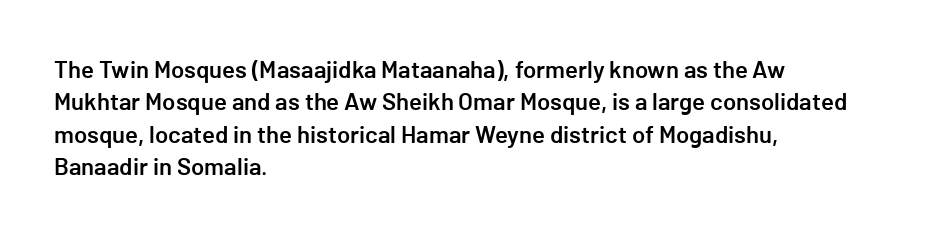
The image shows 24 px text type, upright; set left-aligned, normal line spacing (1.35x), normal letter spacing, not underlined.
